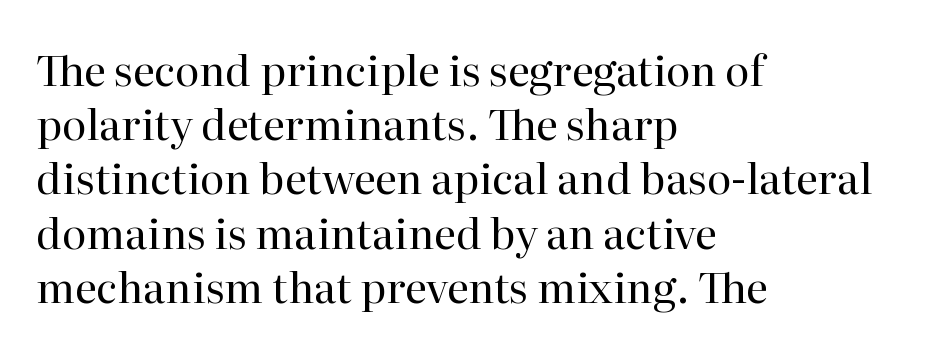
Q: Is the text bold? A: No.
Q: Is the text italic (slanted)? A: No, it is upright.
Q: Is the typeface a serif or a sans-serif typeface? A: Serif.
Q: Is the text underlined? A: No.
Q: How is the paragraph aligned? A: Left-aligned.
Q: Is the spacing between letters normal or unusually wide? A: Normal.
Q: Is the spacing between lines tight, normal or loose? A: Normal.
Q: Width (condensed, normal, or wide)? A: Normal.
Q: Stroke contrast? A: High.
Q: x-height? A: Medium.
Q: Monospaced? A: No.
